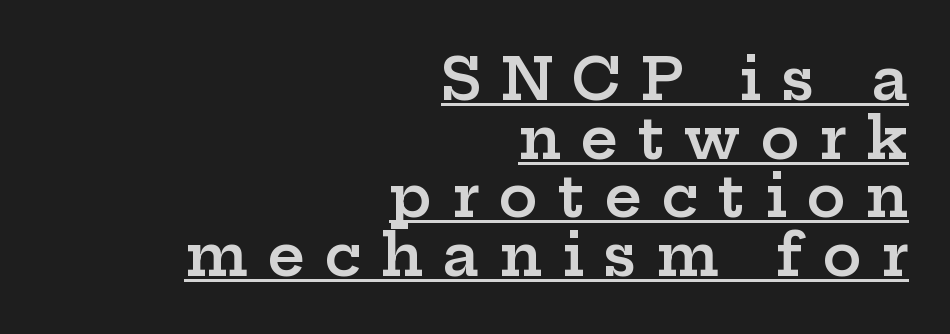
Here the designer chose a conventional face with non-uniform glyph widths. Honestly, the letter spacing is so wide it's the main thing you notice. Interline gaps are noticeably narrow in this sample. Nope, not italic — everything's standing straight. Emphasis by weight is partial: semibold. Honestly, the underline is the first thing you notice here.
